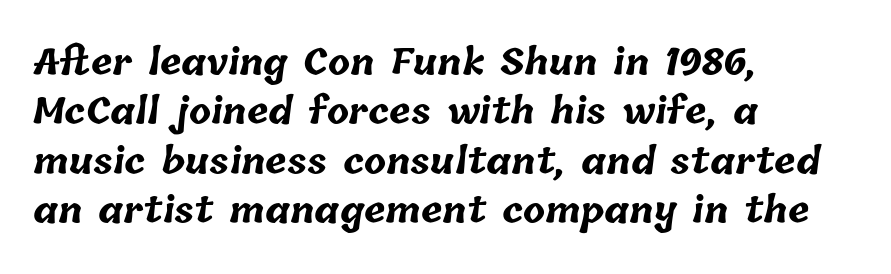
The image shows 36 px bold type; set left-aligned, normal line spacing (1.37x), normal letter spacing, not underlined; low stroke contrast and a medium x-height.
